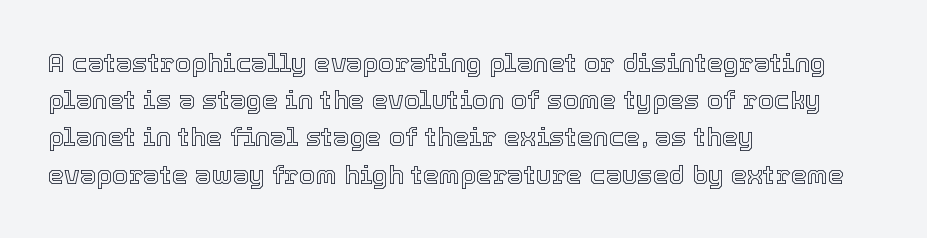
{"italic": "no", "underline": "no", "align": "left", "line_spacing": "normal", "line_spacing_ratio": 1.43, "letter_spacing": "normal", "letter_spacing_em": 0.0, "glyph_px": 26}
